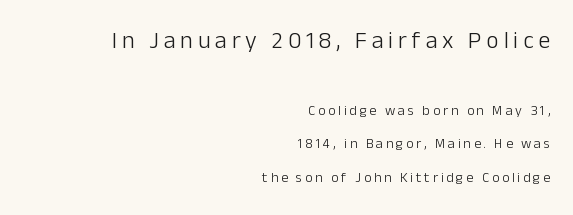
A student would call this right alignment; a typographer would say flush right, rag left. Character size in the leading block exceeds that of the trailing block. Has an underline been added? It has not. The horizontal fit of the characters is loose and conspicuously gappy. The lettering stays uniformly vertical, giving the passage a roman look.
